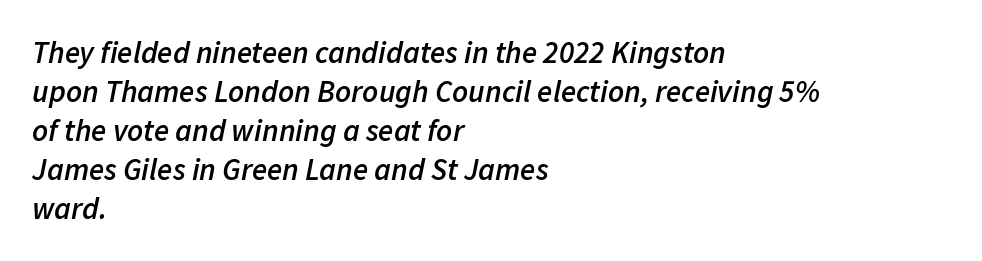
The image shows 31 px semibold type, italic (leaning right); set left-aligned, normal line spacing (1.26x), normal letter spacing, not underlined; low stroke contrast and a medium x-height.
